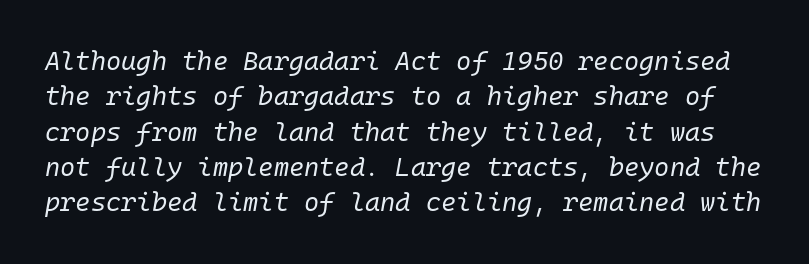
{"italic": "yes", "lean": "right", "slant_degrees": 10, "bold": "no", "underline": "no", "line_spacing": "normal", "line_spacing_ratio": 1.36, "letter_spacing": "normal", "letter_spacing_em": 0.0, "glyph_px": 26}
